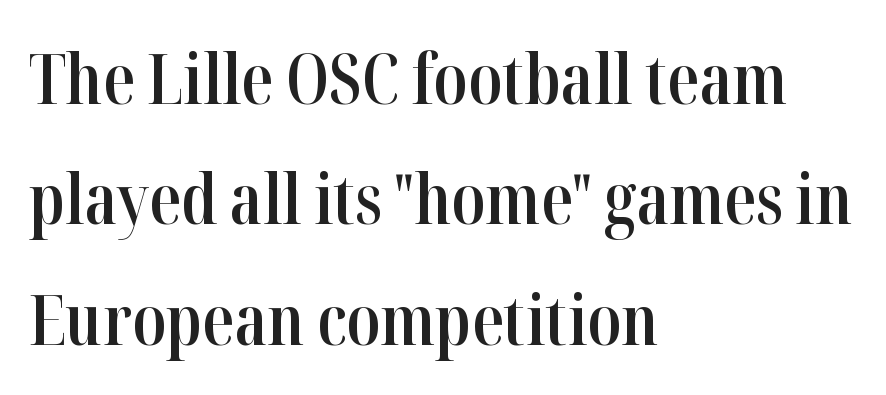
Just letters on the line, the space beneath them empty. Spacing verdict: proportional, widths tailored to each character. Observe the serifs anchoring each vertical stroke in this sample. These lines carry some extra weight — a demibold, not a full bold. The specimen reads as upright at a glance.
